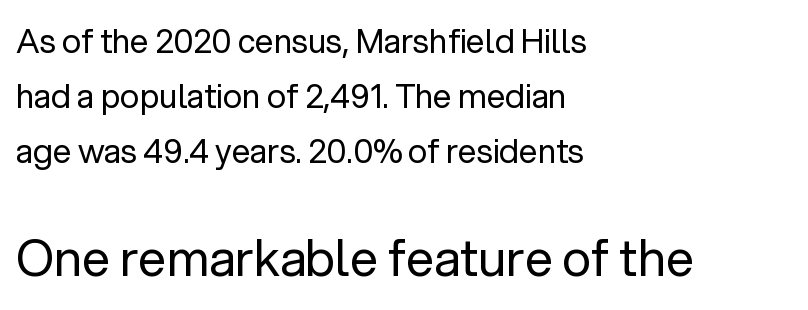
The image shows 50 px regular-weight sans-serif type, upright; set left-aligned, normal line spacing (1.67x), normal letter spacing, not underlined; the second (bottom) block is 1.52x larger; low stroke contrast and a medium x-height.
